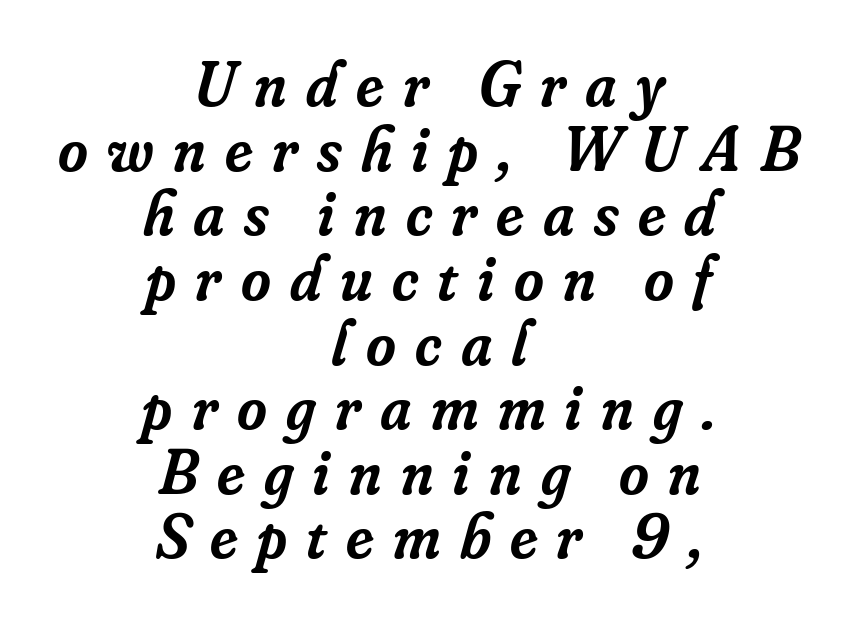
{"serif": "yes", "italic": "yes", "lean": "right", "slant_degrees": 16, "bold": "semi", "weight": "semibold", "width": "normal", "stroke_contrast": "low", "x_height": "small", "monospaced": "no", "underline": "no", "align": "center", "line_spacing": "tight", "line_spacing_ratio": 1.01, "letter_spacing": "wide", "letter_spacing_em": 0.3, "glyph_px": 64}
